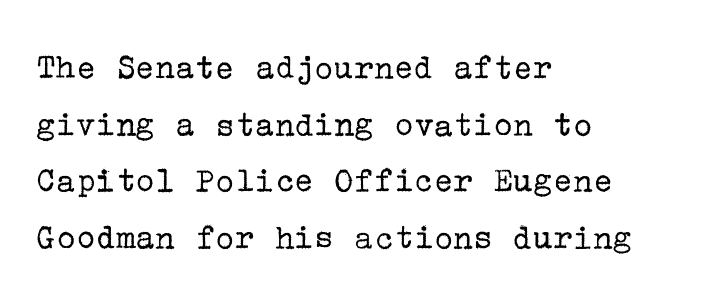
{"serif": "yes", "italic": "no", "bold": "no", "weight": "regular", "width": "normal", "stroke_contrast": "low", "x_height": "medium", "underline": "no", "align": "left", "line_spacing": "normal", "line_spacing_ratio": 1.53, "letter_spacing": "normal", "letter_spacing_em": 0.0, "glyph_px": 37}
